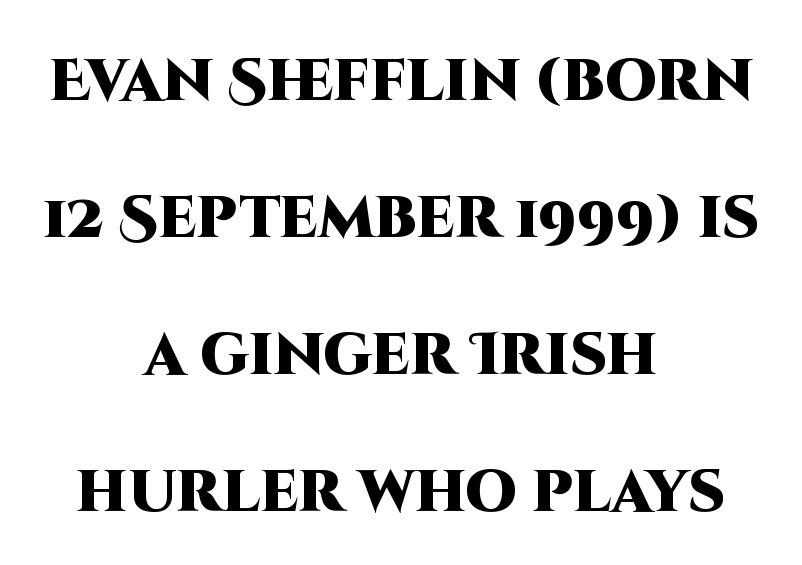
The image shows 58 px heavy sans-serif type, upright; set centered, loose line spacing (2.36x), normal letter spacing, not underlined; high stroke contrast and a large x-height.
